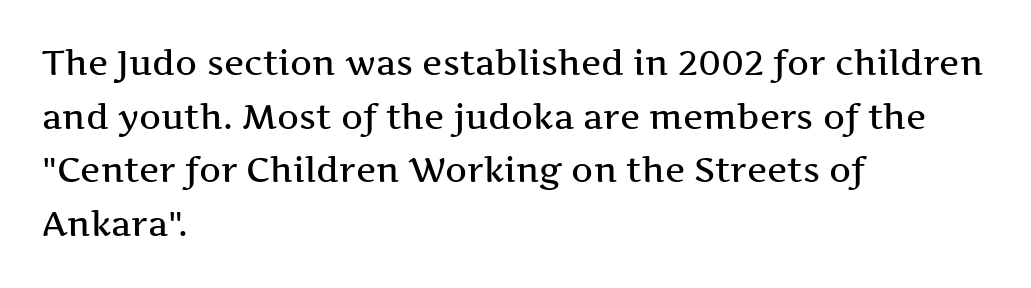
The image shows 34 px wide serif type, upright; set left-aligned, normal line spacing (1.58x), normal letter spacing, not underlined; medium stroke contrast and a medium x-height.
